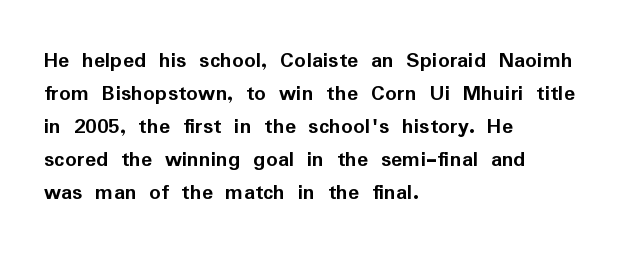
The gaps between neighbouring characters are ordinary and unremarkable. A dark, heavy texture on the line: the type is bold. Leftover space on each line is placed entirely after the last word. Reading down the column, the eye jumps a familiar distance to each next line. This is the regular roman posture of the typeface.
